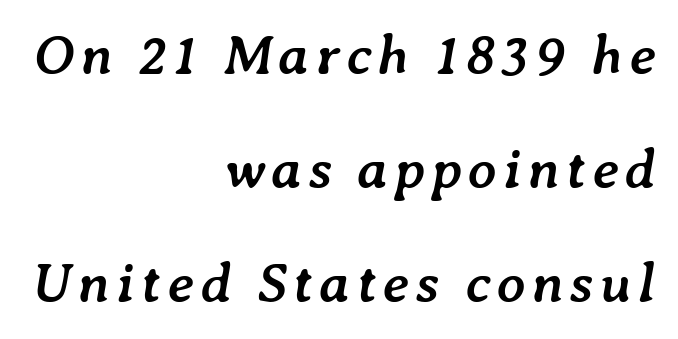
Airy leading. The setting favours the right margin, as signatures and pull-quotes sometimes do. Characters are canted at an angle relative to the baseline's perpendicular. Character widths vary here, with narrow letters taking less room than wide ones. Lines of text with bare space underneath. Strong, thick strokes mark this as bold type.
